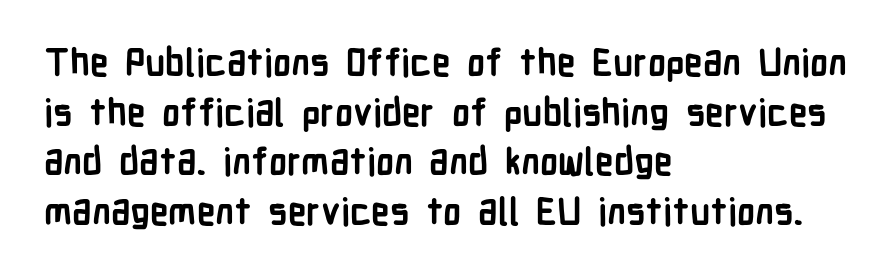
{"serif": "no", "italic": "no", "bold": "yes", "weight": "semibold", "width": "condensed", "stroke_contrast": "low", "x_height": "medium", "monospaced": "no", "underline": "no", "align": "left", "line_spacing": "normal", "line_spacing_ratio": 1.34, "letter_spacing": "normal", "letter_spacing_em": 0.0, "glyph_px": 37}
